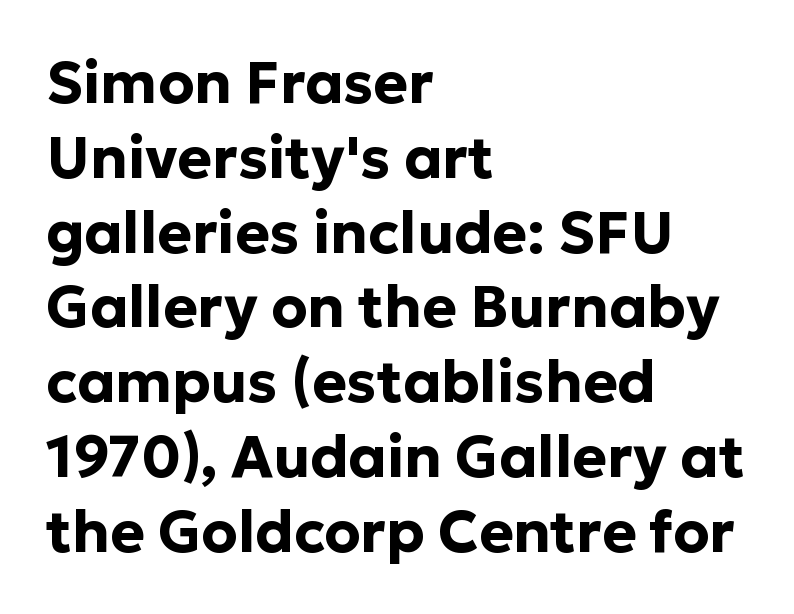
The image shows 58 px bold sans-serif type, upright; set left-aligned, normal line spacing (1.29x), normal letter spacing, not underlined; low stroke contrast and a medium x-height.
